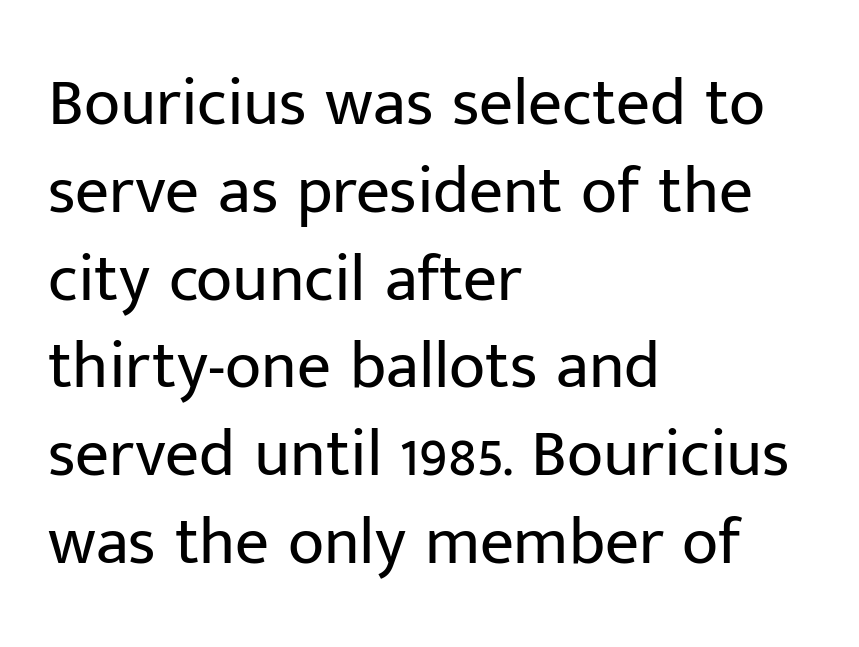
Q: Is the text bold? A: No.
Q: Is the text italic (slanted)? A: No, it is upright.
Q: Is the typeface a serif or a sans-serif typeface? A: Sans-serif.
Q: Is the text underlined? A: No.
Q: How is the paragraph aligned? A: Left-aligned.
Q: Is the spacing between letters normal or unusually wide? A: Normal.
Q: Is the spacing between lines tight, normal or loose? A: Normal.
Q: Width (condensed, normal, or wide)? A: Normal.
Q: Stroke contrast? A: Low.
Q: x-height? A: Medium.
Q: Monospaced? A: No.
